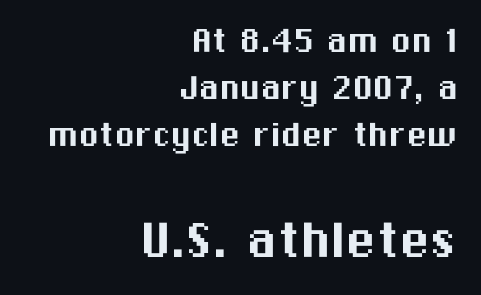
{"serif": "no", "italic": "no", "width": "normal", "stroke_contrast": "medium", "x_height": "medium", "monospaced": "no", "underline": "no", "align": "right", "line_spacing": "tight", "line_spacing_ratio": 1.15, "letter_spacing": "normal", "letter_spacing_em": 0.0, "larger_block": "second", "size_ratio": 1.49, "glyph_px": 61}
